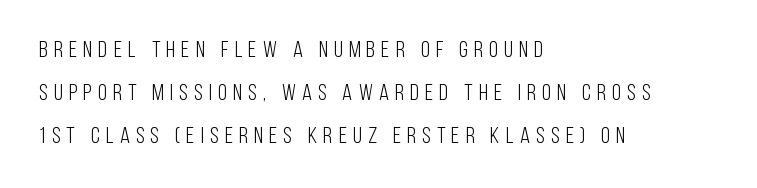
Q: Is the text bold? A: No.
Q: Is the text italic (slanted)? A: No, it is upright.
Q: Is the text underlined? A: No.
Q: How is the paragraph aligned? A: Left-aligned.
Q: Is the spacing between letters normal or unusually wide? A: Unusually wide.
